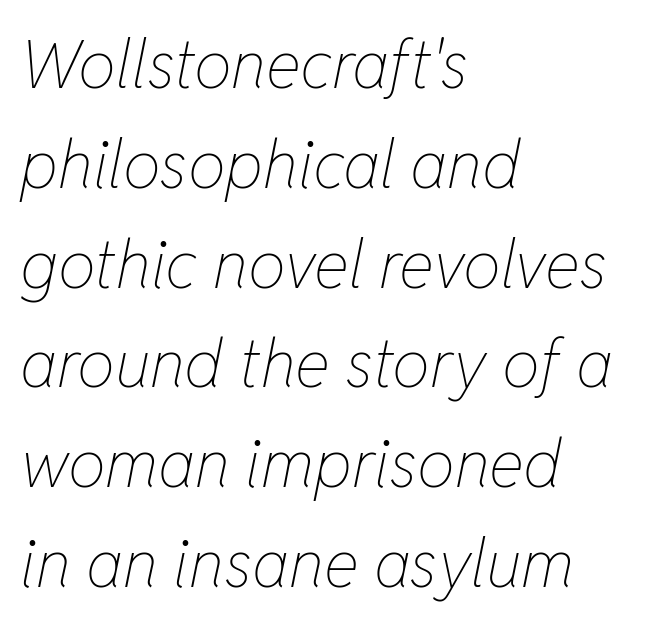
The image shows 67 px thin, condensed type, italic (leaning right); set left-aligned, normal line spacing (1.49x), normal letter spacing, not underlined; low stroke contrast and a medium x-height.
